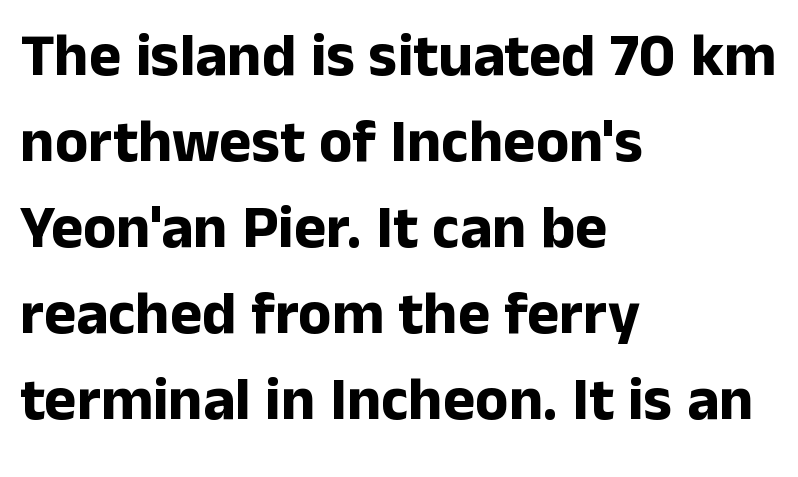
Every letter is thick-stroked: bold, no question. Reading down the column, the eye jumps a familiar distance to each next line. Tracking here is standard; glyphs follow each other at the usual distance. The rendering anchors every line to the left-hand side.
